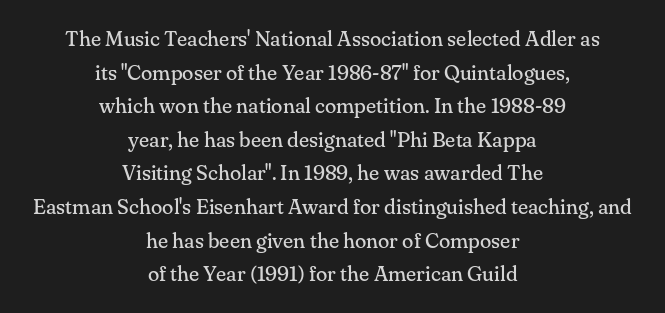
{"italic": "no", "bold": "no", "underline": "no", "align": "center", "line_spacing": "normal", "line_spacing_ratio": 1.6, "letter_spacing": "normal", "letter_spacing_em": 0.0, "glyph_px": 21}
